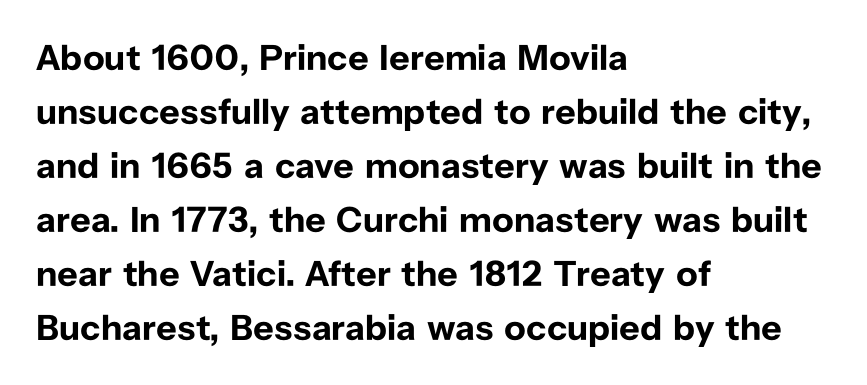
The image shows 36 px bold sans-serif type, upright; set left-aligned, normal line spacing (1.5x), normal letter spacing, not underlined; low stroke contrast and a medium x-height.
